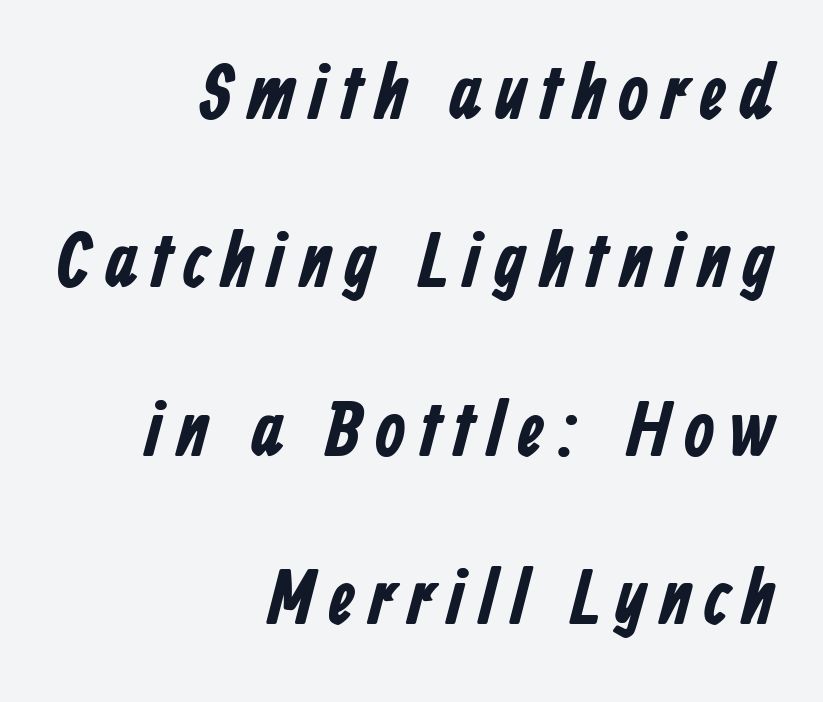
{"serif": "no", "bold": "yes", "weight": "bold", "width": "condensed", "stroke_contrast": "low", "x_height": "medium", "monospaced": "no", "underline": "no", "align": "right", "line_spacing": "loose", "line_spacing_ratio": 2.16, "glyph_px": 78}
